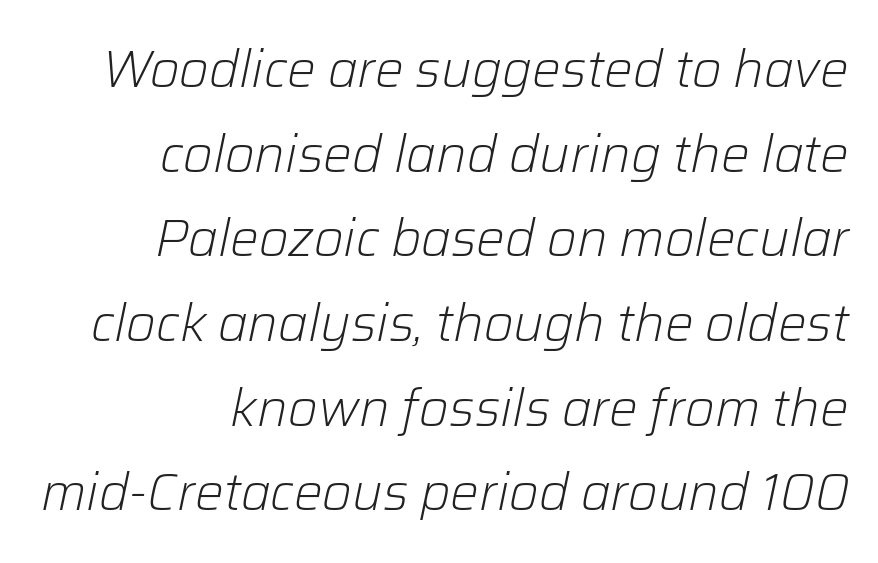
The block of text has a typical density, with ordinary space between rows. In terms of posture, this sample is oblique. Looks like regular typesetting: each glyph gets only the width it needs. Compared with a flush-left layout, this one pins lines to the opposite, right side. These lines keep a tight, regular rhythm from letter to letter.
